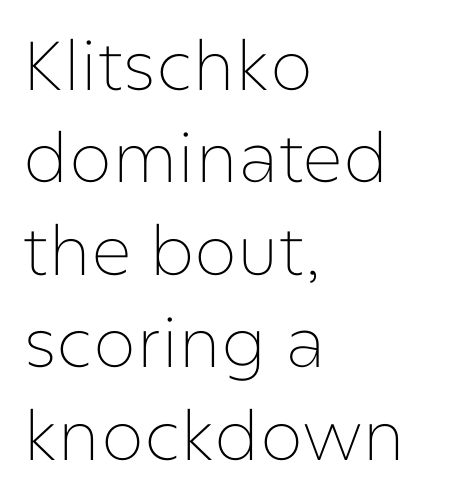
Is there much room between lines? A standard amount, neither cramped nor airy. Honestly, the letter spacing is just normal — you wouldn't notice it. Stroke thickness stays within the range of a standard reading face or lighter. The text was rendered using a sans face with plain stroke endings. The compositor pushed each line to the left boundary.
